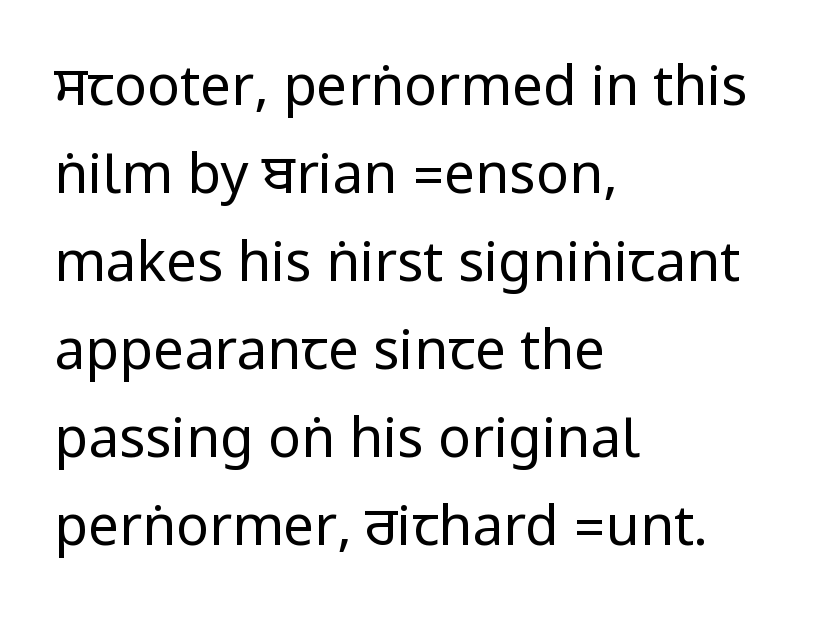
Q: Is the text bold? A: No.
Q: Is the text italic (slanted)? A: No, it is upright.
Q: Is the typeface a serif or a sans-serif typeface? A: Sans-serif.
Q: Is the text underlined? A: No.
Q: How is the paragraph aligned? A: Left-aligned.
Q: Is the spacing between letters normal or unusually wide? A: Normal.
Q: Is the spacing between lines tight, normal or loose? A: Normal.
Q: Width (condensed, normal, or wide)? A: Condensed.
Q: Stroke contrast? A: Low.
